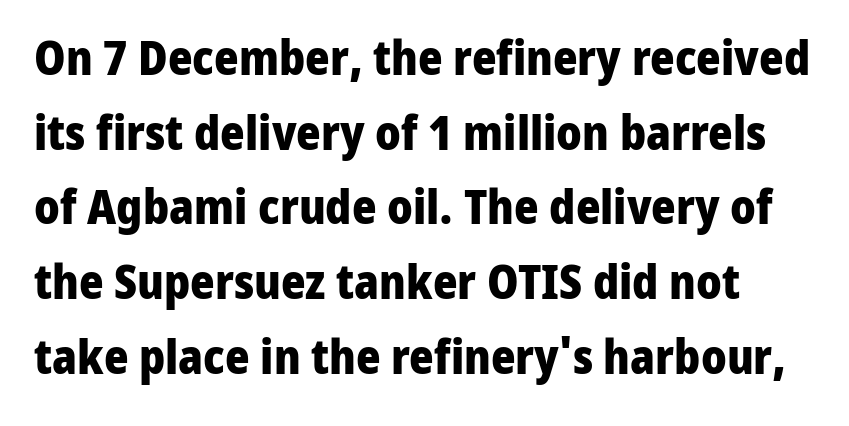
{"serif": "no", "italic": "no", "bold": "yes", "weight": "heavy", "width": "normal", "stroke_contrast": "low", "x_height": "medium", "monospaced": "no", "underline": "no", "line_spacing": "normal", "line_spacing_ratio": 1.59, "letter_spacing": "normal", "letter_spacing_em": 0.0, "glyph_px": 47}
